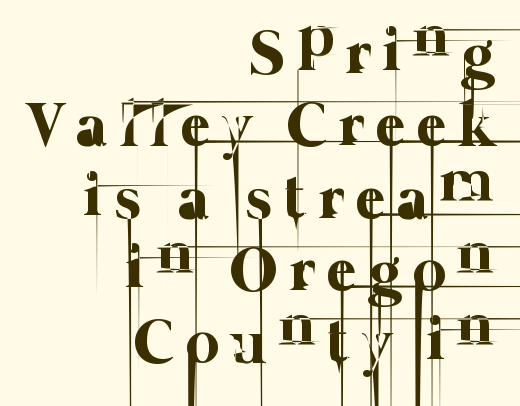
The image shows 64 px thin type; set right-aligned, tight line spacing (1.13x), not underlined; low stroke contrast and a medium x-height.
